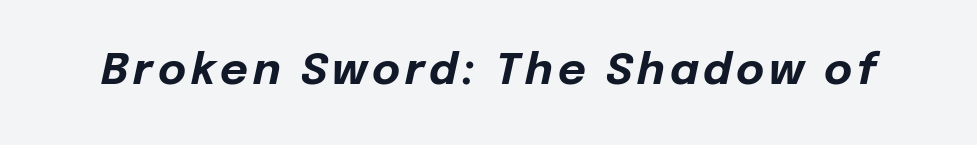
Designer's note — italics engaged. As a designer I'd log this as weight 700, bold. The glyphs are unaccompanied by any horizontal stroke below them. A typesetter would call this proportional, since set widths differ per character.
